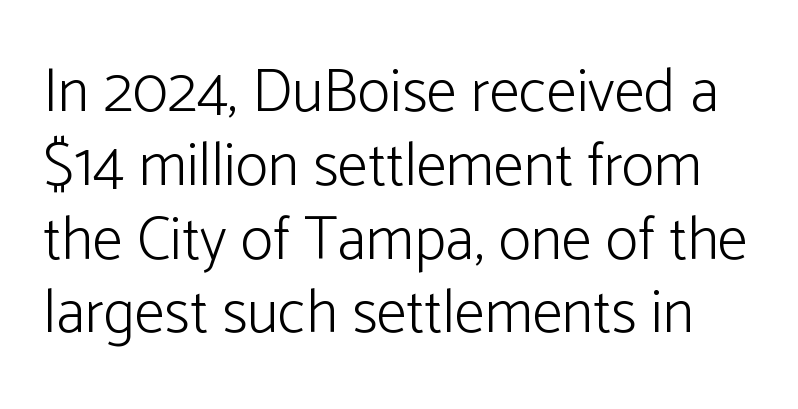
Unlike italic type, these characters show no tilt at all. Heaviness? Minimal to ordinary, like unemphasized prose. You could call the tracking neutral — neither tight nor loose. The typeface chosen for these lines omits serifs. Beneath every word, the page is bare. The face used here is proportionally spaced, like ordinary book or web type.
